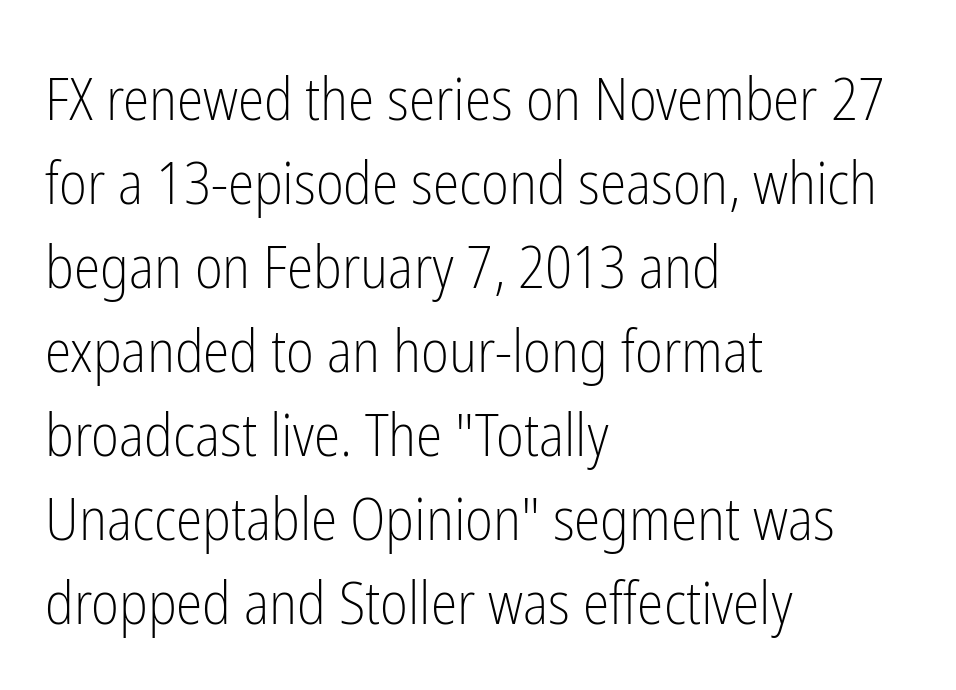
{"serif": "no", "italic": "no", "bold": "no", "weight": "light", "width": "condensed", "stroke_contrast": "low", "x_height": "medium", "monospaced": "no", "underline": "no", "align": "left", "line_spacing": "normal", "line_spacing_ratio": 1.4, "letter_spacing": "normal", "letter_spacing_em": 0.0, "glyph_px": 60}
